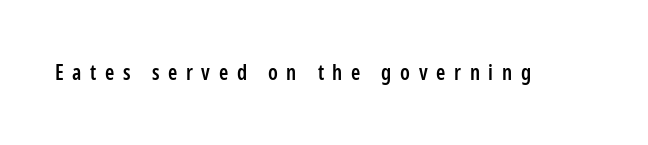
The image shows 21 px text type, upright; set unusually wide letter spacing (+0.41 em), not underlined.
